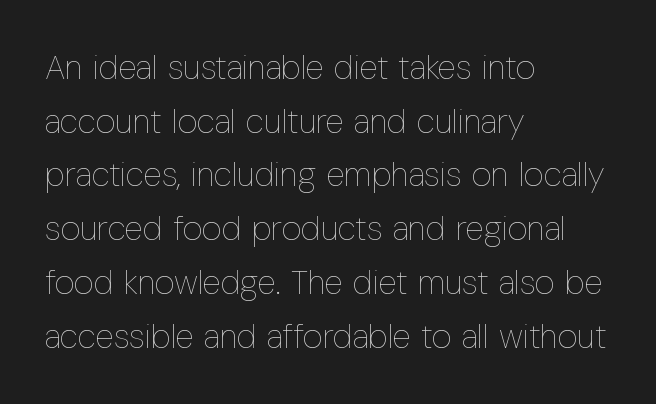
The image shows 34 px thin, condensed type, upright; set left-aligned, normal line spacing (1.58x), normal letter spacing, not underlined; low stroke contrast and a medium x-height.
